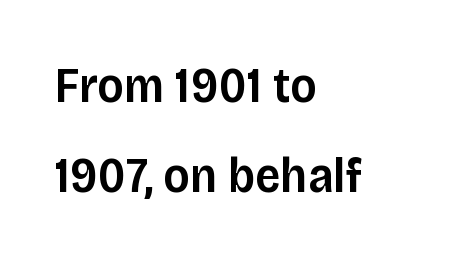
Q: Is the text bold? A: Semi-bold.
Q: Is the text italic (slanted)? A: No, it is upright.
Q: Is the typeface a serif or a sans-serif typeface? A: Sans-serif.
Q: Is the text underlined? A: No.
Q: How is the paragraph aligned? A: Left-aligned.
Q: Is the spacing between letters normal or unusually wide? A: Normal.
Q: Width (condensed, normal, or wide)? A: Normal.
Q: Stroke contrast? A: Low.
Q: x-height? A: Large.
Q: Monospaced? A: No.
